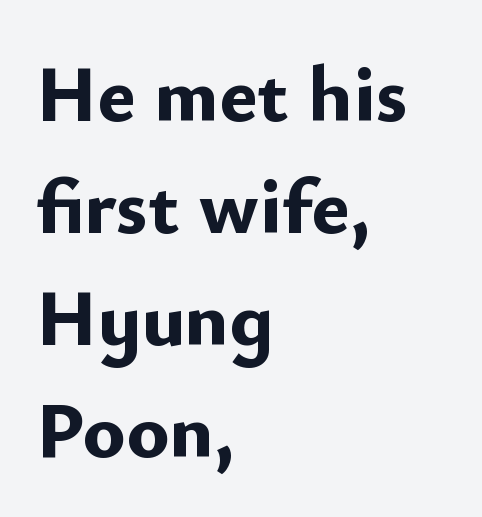
The image shows 80 px bold sans-serif type, upright; set left-aligned, normal line spacing (1.4x), normal letter spacing, not underlined; low stroke contrast and a small x-height.
